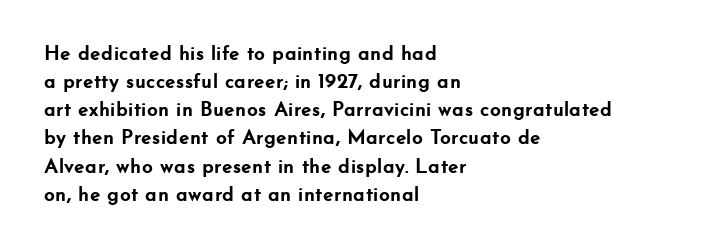
{"italic": "no", "bold": "yes", "underline": "no", "align": "left", "line_spacing": "normal", "line_spacing_ratio": 1.34, "letter_spacing": "normal", "letter_spacing_em": 0.0, "glyph_px": 21}
